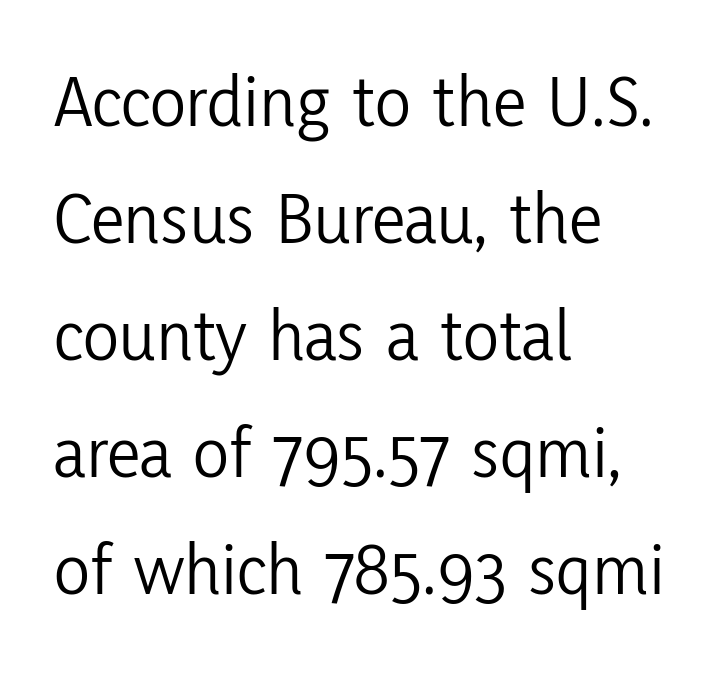
Are there feet on the stems? There aren't — it's a sans. This rendering uses left alignment, leaving the right contour irregular. Line spacing here is normal. Do the characters align in a grid? No, the font is proportional. Posture: vertical.
